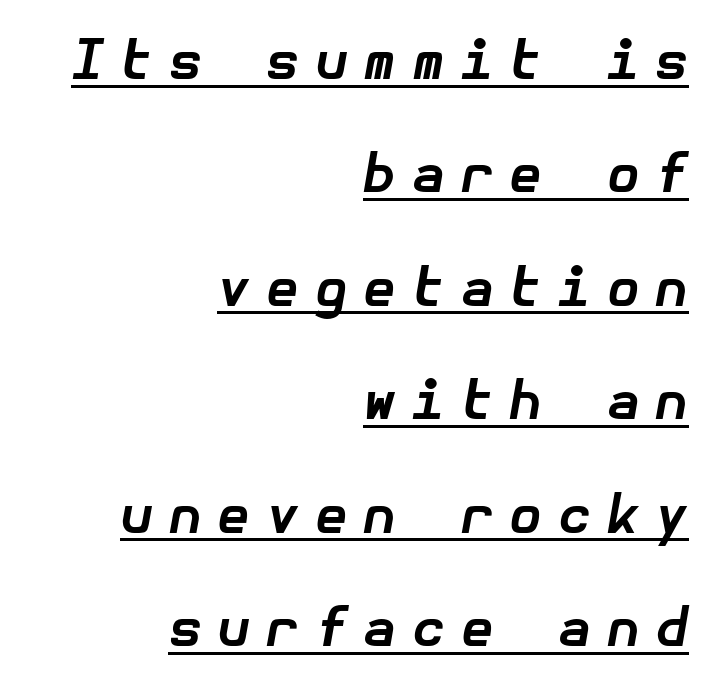
Q: Is the text bold? A: Yes.
Q: Is the text italic (slanted)? A: Yes, it leans right by about 10 degrees.
Q: Is the text underlined? A: Yes.
Q: How is the paragraph aligned? A: Right-aligned.
Q: Is the spacing between letters normal or unusually wide? A: Unusually wide.
Q: Is the spacing between lines tight, normal or loose? A: Loose.
Q: Width (condensed, normal, or wide)? A: Normal.
Q: Stroke contrast? A: Low.
Q: x-height? A: Medium.
